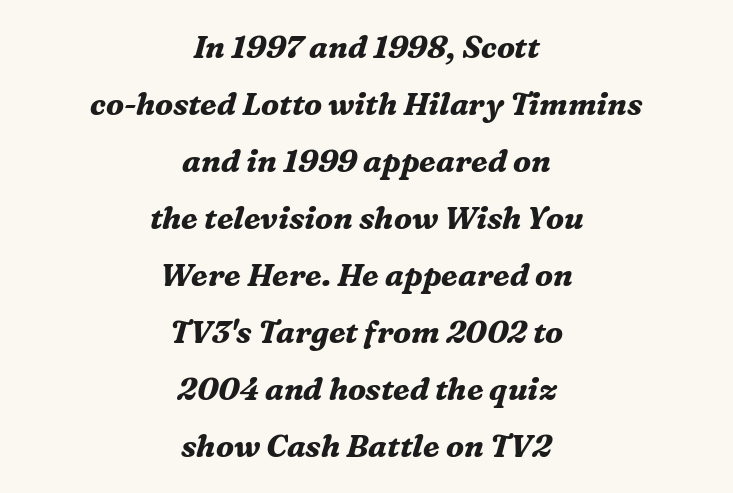
Q: Is the text bold? A: Yes.
Q: Is the text italic (slanted)? A: Yes, it leans right by about 16 degrees.
Q: Is the typeface a serif or a sans-serif typeface? A: Serif.
Q: Is the text underlined? A: No.
Q: How is the paragraph aligned? A: Centered.
Q: Is the spacing between letters normal or unusually wide? A: Normal.
Q: Width (condensed, normal, or wide)? A: Normal.
Q: Stroke contrast? A: Medium.
Q: x-height? A: Medium.
Q: Monospaced? A: No.
